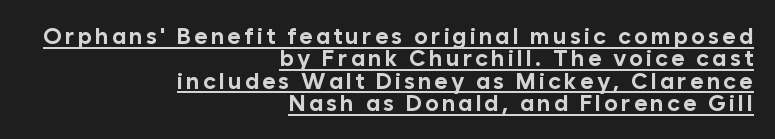
Q: Is the text bold? A: Yes.
Q: Is the text italic (slanted)? A: No, it is upright.
Q: Is the text underlined? A: Yes.
Q: How is the paragraph aligned? A: Right-aligned.
Q: Is the spacing between lines tight, normal or loose? A: Tight.
